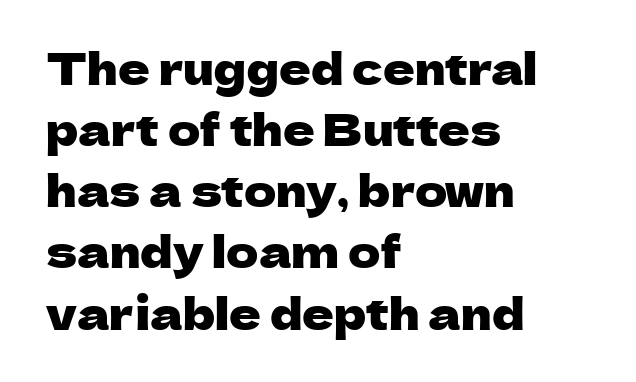
The image shows 44 px sans-serif type, upright; set left-aligned, normal line spacing (1.39x), normal letter spacing, not underlined; low stroke contrast and a medium x-height.
